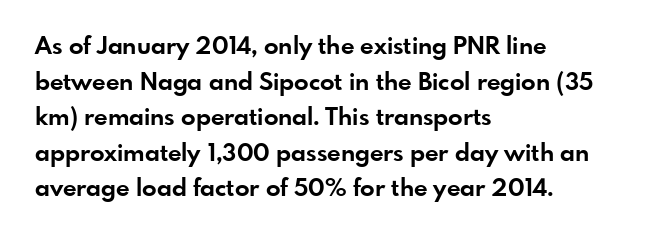
Q: Is the text bold? A: Yes.
Q: Is the text italic (slanted)? A: No, it is upright.
Q: Is the text underlined? A: No.
Q: How is the paragraph aligned? A: Left-aligned.
Q: Is the spacing between letters normal or unusually wide? A: Normal.
Q: Is the spacing between lines tight, normal or loose? A: Normal.
